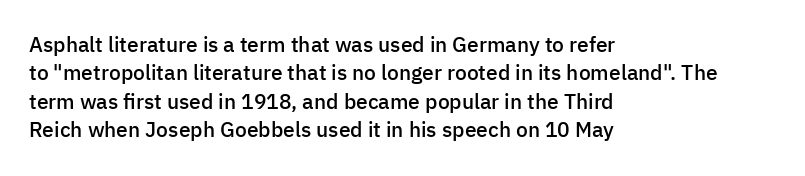
Q: Is the text bold? A: Semi-bold.
Q: Is the text italic (slanted)? A: No, it is upright.
Q: Is the text underlined? A: No.
Q: How is the paragraph aligned? A: Left-aligned.
Q: Is the spacing between letters normal or unusually wide? A: Normal.
Q: Is the spacing between lines tight, normal or loose? A: Normal.
